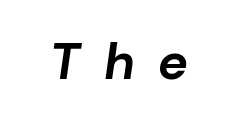
{"italic": "yes", "lean": "right", "slant_degrees": 8, "bold": "yes", "weight": "bold", "width": "normal", "stroke_contrast": "low", "x_height": "medium", "monospaced": "no", "underline": "no", "align": "center", "letter_spacing": "wide", "letter_spacing_em": 0.49, "glyph_px": 51}
